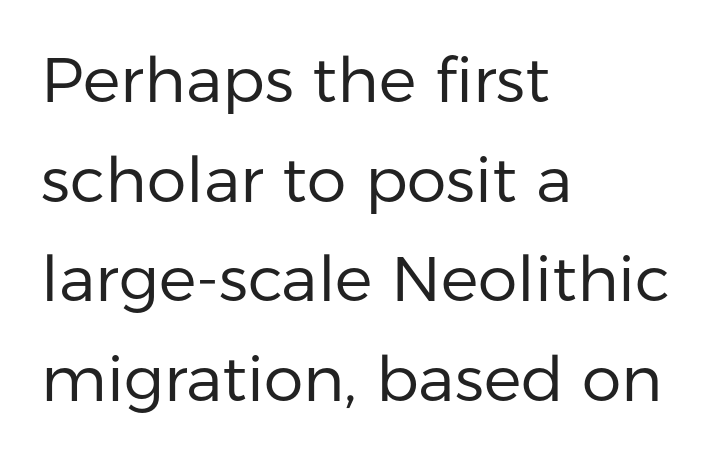
{"serif": "no", "italic": "no", "bold": "no", "weight": "regular", "width": "normal", "stroke_contrast": "low", "x_height": "medium", "monospaced": "no", "underline": "no", "align": "left", "line_spacing": "normal", "line_spacing_ratio": 1.58, "letter_spacing": "normal", "letter_spacing_em": 0.0, "glyph_px": 63}
